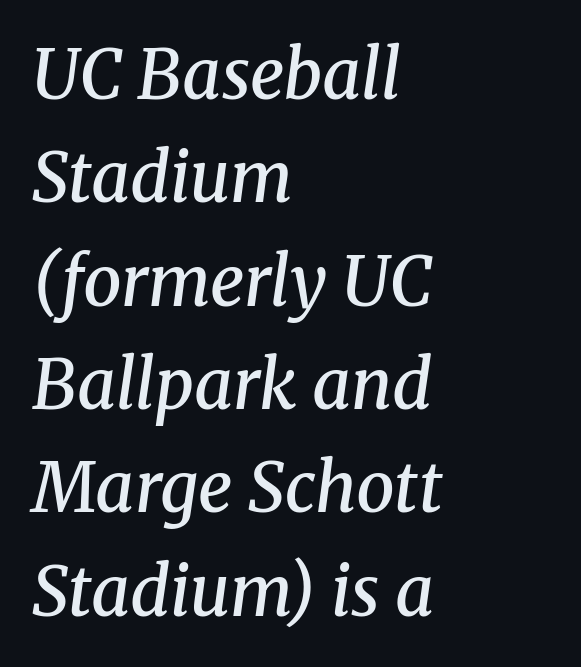
{"serif": "yes", "italic": "yes", "lean": "right", "slant_degrees": 8, "bold": "semi", "weight": "semibold", "width": "normal", "stroke_contrast": "medium", "x_height": "medium", "monospaced": "no", "underline": "no", "align": "left", "line_spacing": "normal", "line_spacing_ratio": 1.52, "letter_spacing": "normal", "letter_spacing_em": 0.0, "glyph_px": 68}
